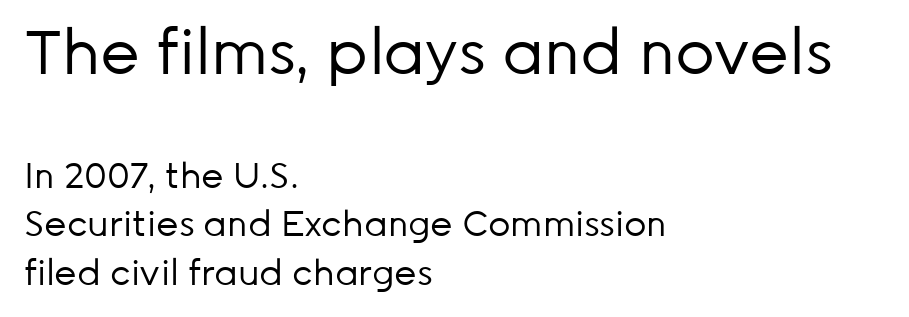
{"serif": "no", "italic": "no", "bold": "no", "weight": "regular", "width": "normal", "stroke_contrast": "low", "x_height": "medium", "monospaced": "no", "underline": "no", "align": "left", "line_spacing": "normal", "line_spacing_ratio": 1.39, "letter_spacing": "normal", "letter_spacing_em": 0.0, "larger_block": "first", "size_ratio": 1.77, "glyph_px": 62}
